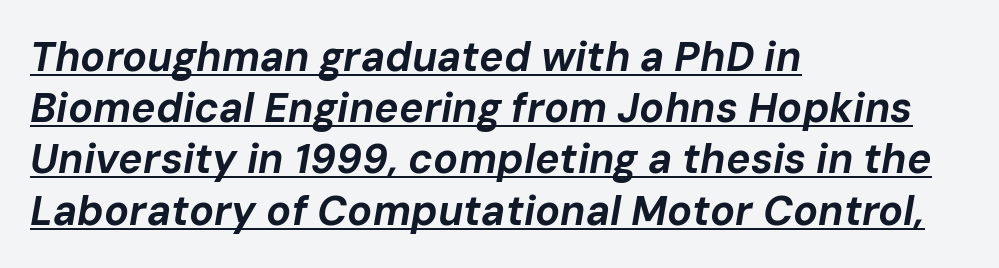
Emphasis by weight is at full strength: bold. One-word summary of the alignment: left. Each letter keeps its own natural width here, so spacing adapts to shape. What's the leading like? Ordinary, nothing unusual. The glyphs look as if they've been sheared to an angle.
